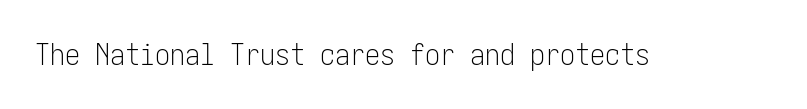
{"serif": "no", "italic": "no", "bold": "no", "weight": "light", "width": "condensed", "stroke_contrast": "low", "x_height": "medium", "underline": "no", "letter_spacing": "normal", "letter_spacing_em": 0.0, "glyph_px": 30}
